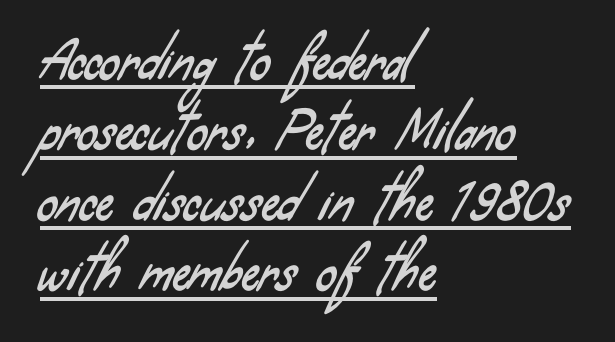
{"serif": "no", "width": "condensed", "stroke_contrast": "low", "x_height": "small", "monospaced": "no", "underline": "yes", "align": "left", "line_spacing": "normal", "line_spacing_ratio": 1.41, "letter_spacing": "normal", "letter_spacing_em": 0.0, "glyph_px": 50}
